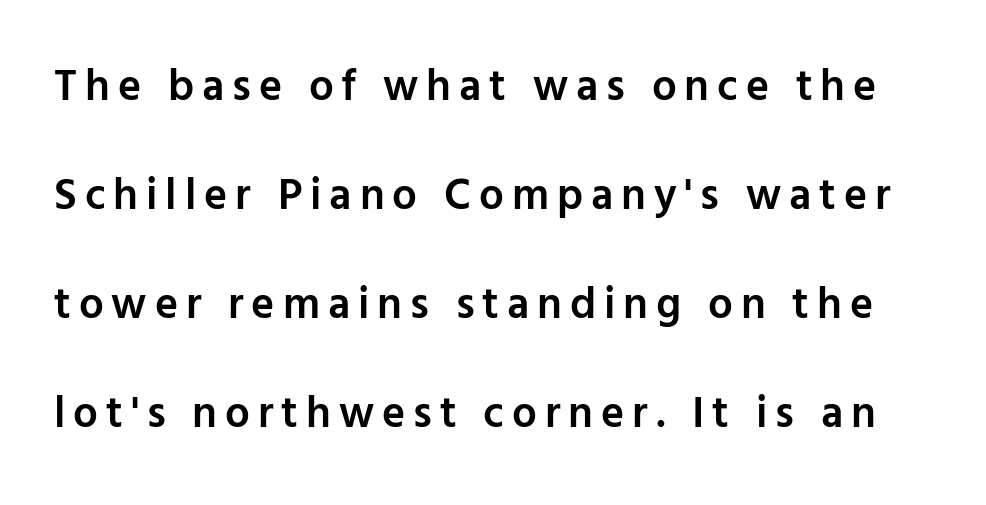
Q: Is the text bold? A: Semi-bold.
Q: Is the text italic (slanted)? A: No, it is upright.
Q: Is the typeface a serif or a sans-serif typeface? A: Sans-serif.
Q: Is the text underlined? A: No.
Q: Is the spacing between lines tight, normal or loose? A: Loose.
Q: Width (condensed, normal, or wide)? A: Normal.
Q: Stroke contrast? A: Low.
Q: x-height? A: Medium.
Q: Monospaced? A: No.
